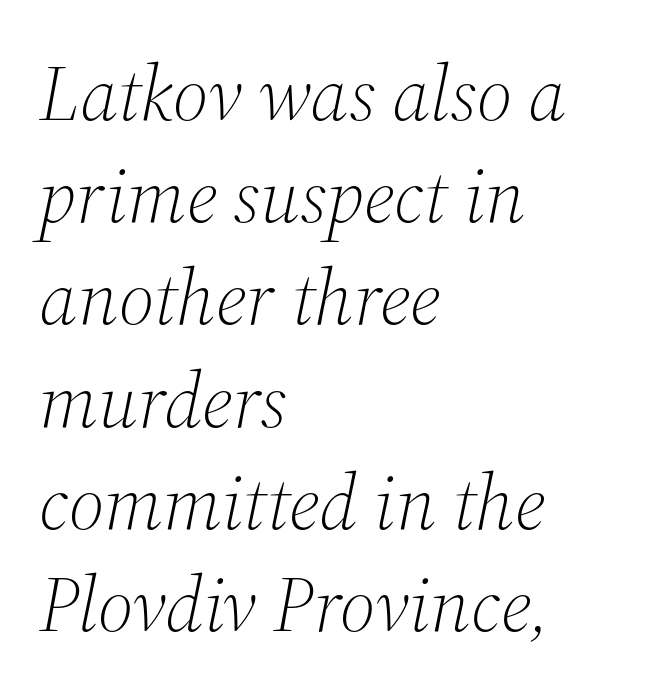
Q: Is the text bold? A: No.
Q: Is the text italic (slanted)? A: Yes, it leans right by about 12 degrees.
Q: Is the typeface a serif or a sans-serif typeface? A: Serif.
Q: Is the text underlined? A: No.
Q: How is the paragraph aligned? A: Left-aligned.
Q: Is the spacing between letters normal or unusually wide? A: Normal.
Q: Is the spacing between lines tight, normal or loose? A: Normal.
Q: Width (condensed, normal, or wide)? A: Normal.
Q: Stroke contrast? A: Medium.
Q: x-height? A: Medium.
Q: Monospaced? A: No.
